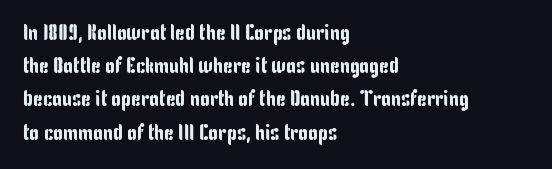
These lines keep a tight, regular rhythm from letter to letter. Vertical spacing — default. No word sits above an underline. The setting favours the left margin, as ordinary paragraphs usually do. The font's upright variant was chosen for this text.
